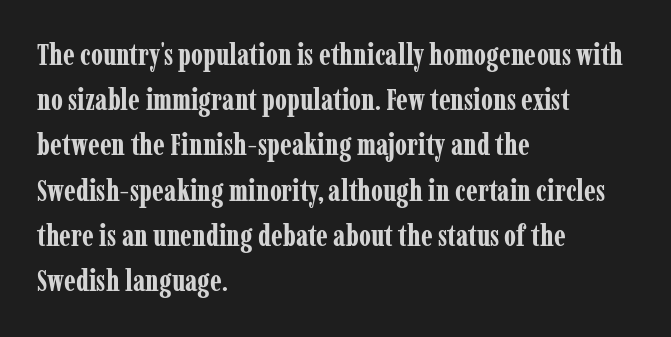
{"serif": "yes", "italic": "no", "bold": "yes", "weight": "bold", "width": "condensed", "stroke_contrast": "low", "x_height": "medium", "monospaced": "no", "underline": "no", "align": "left", "line_spacing": "normal", "line_spacing_ratio": 1.56, "letter_spacing": "normal", "letter_spacing_em": 0.0, "glyph_px": 29}
